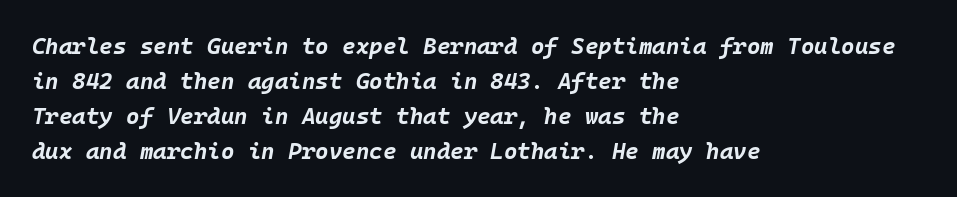
Q: Is the text bold? A: Yes.
Q: Is the text italic (slanted)? A: Yes, it leans right by about 10 degrees.
Q: Is the text underlined? A: No.
Q: How is the paragraph aligned? A: Left-aligned.
Q: Is the spacing between letters normal or unusually wide? A: Normal.
Q: Is the spacing between lines tight, normal or loose? A: Normal.
